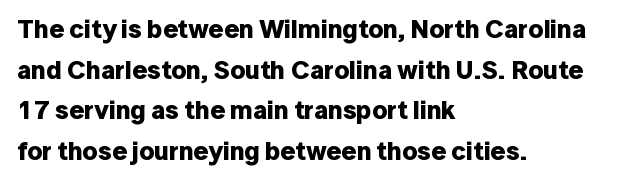
{"italic": "no", "bold": "yes", "underline": "no", "align": "left", "line_spacing": "normal", "line_spacing_ratio": 1.56, "letter_spacing": "normal", "letter_spacing_em": 0.0, "glyph_px": 26}
